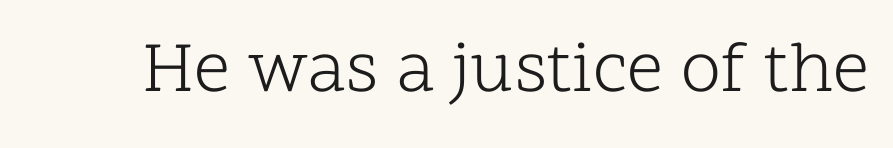
The image shows 72 px light serif type, upright; set normal letter spacing, not underlined; low stroke contrast and a medium x-height.
